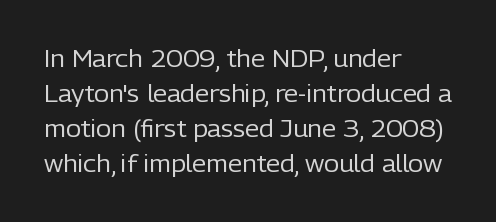
Q: Is the text bold? A: No.
Q: Is the text italic (slanted)? A: No, it is upright.
Q: Is the text underlined? A: No.
Q: How is the paragraph aligned? A: Left-aligned.
Q: Is the spacing between letters normal or unusually wide? A: Normal.
Q: Is the spacing between lines tight, normal or loose? A: Normal.
